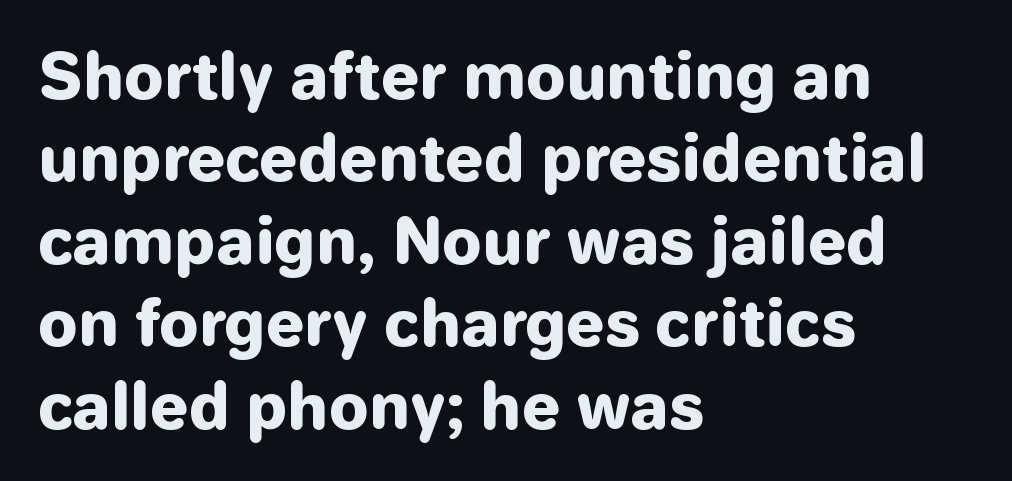
The image shows 62 px heavy sans-serif type, upright; set left-aligned, normal line spacing (1.33x), normal letter spacing, not underlined; low stroke contrast and a medium x-height.
